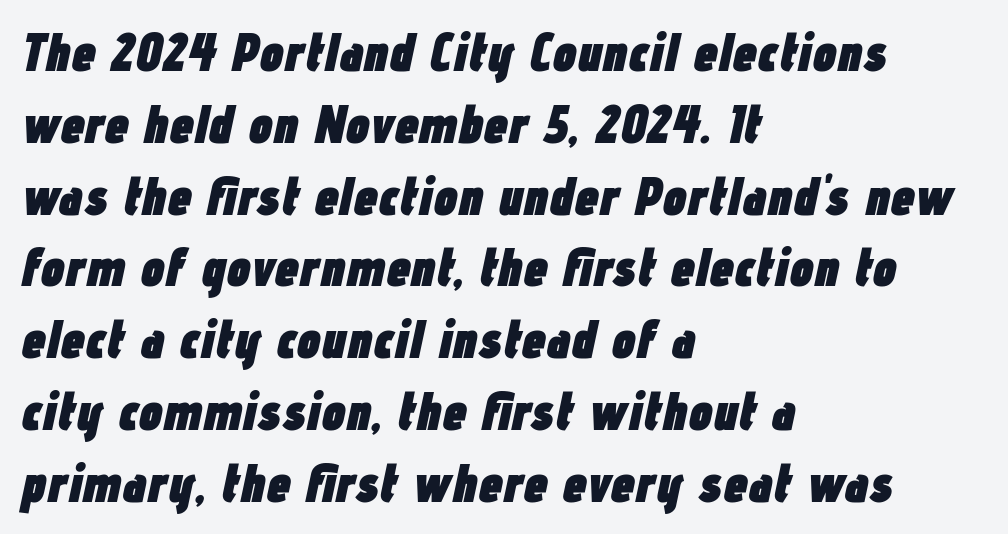
The image shows 54 px heavy, condensed type, italic (leaning right); set left-aligned, normal line spacing (1.33x), normal letter spacing, not underlined; low stroke contrast and a medium x-height.
